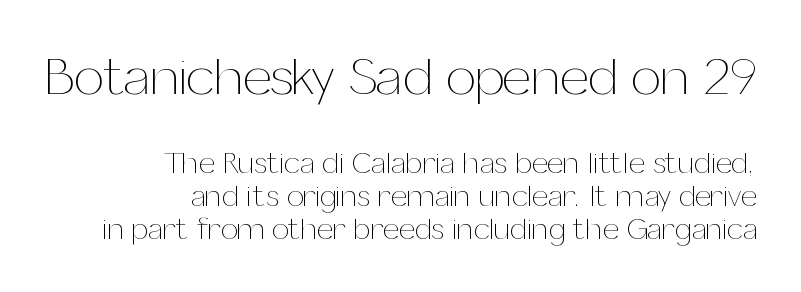
This rendering features lettering with no underline. Every stem runs plumb, perpendicular to the baseline. The letters in the upper block stand taller than those in the block below. The lines are quadded right. No extra tracking has been applied to these lines.
